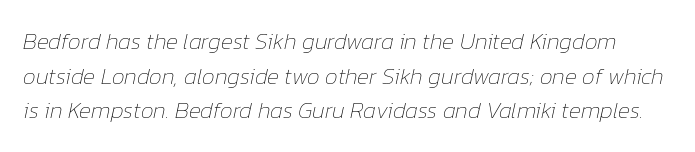
Rule under the text: the space is simply empty. Does the lettering tilt? It does — this is italic. Students, observe: this is what conventionally led text looks like. Stem width sits at or under what a default text font uses.
